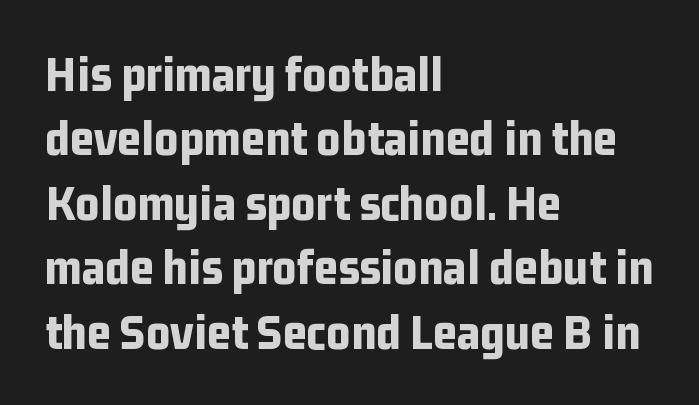
The rendering keeps characters at their native spacing. Are there feet on the stems? There aren't — it's a sans. A student would call this left alignment; a typographer would say flush left, rag right. This rendering features lettering with no underline. The rendering uses a bold face; every stroke is thick and dark. Tall strokes in this sample are plumb rather than angled.
